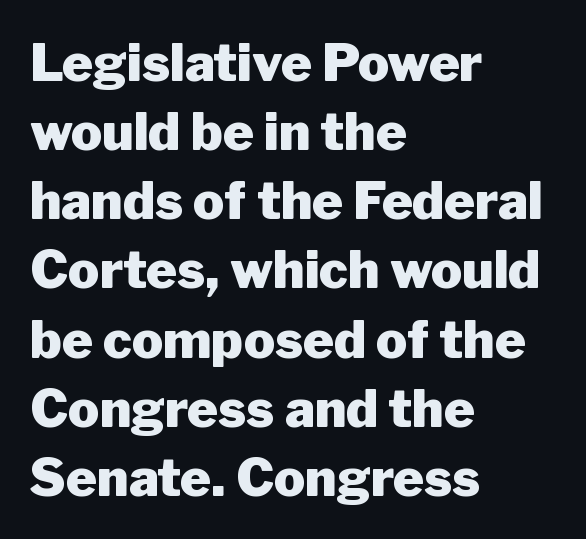
Q: Is the text bold? A: Yes.
Q: Is the text italic (slanted)? A: No, it is upright.
Q: Is the typeface a serif or a sans-serif typeface? A: Sans-serif.
Q: Is the text underlined? A: No.
Q: How is the paragraph aligned? A: Left-aligned.
Q: Is the spacing between letters normal or unusually wide? A: Normal.
Q: Is the spacing between lines tight, normal or loose? A: Normal.
Q: Width (condensed, normal, or wide)? A: Normal.
Q: Stroke contrast? A: Low.
Q: x-height? A: Medium.
Q: Monospaced? A: No.
